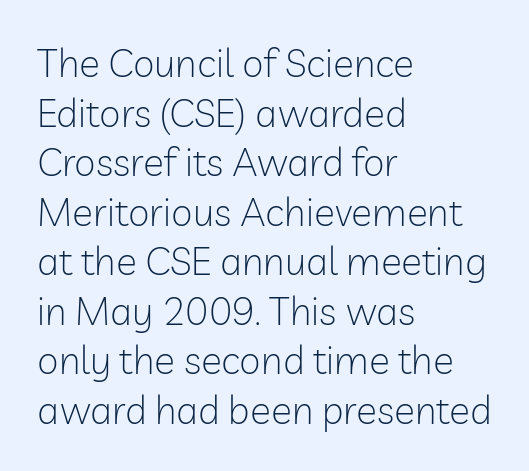
The image shows 39 px light sans-serif type, upright; set left-aligned, normal line spacing (1.27x), normal letter spacing, not underlined; low stroke contrast and a medium x-height.
